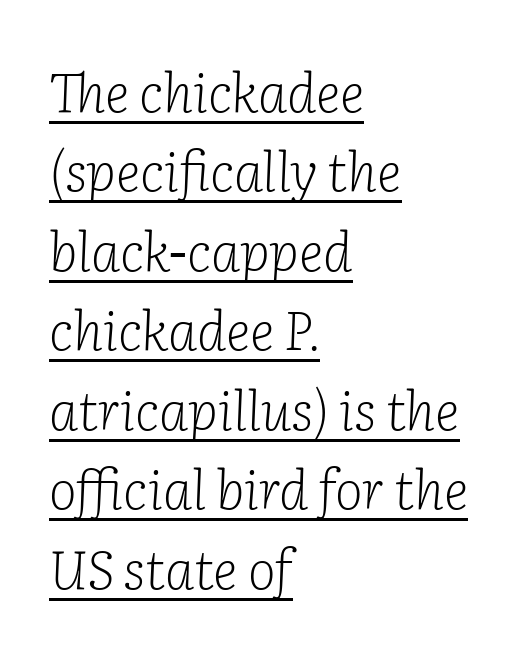
The image shows 53 px light serif type, italic (leaning right); set left-aligned, normal line spacing (1.5x), normal letter spacing, underlined; low stroke contrast and a medium x-height.
